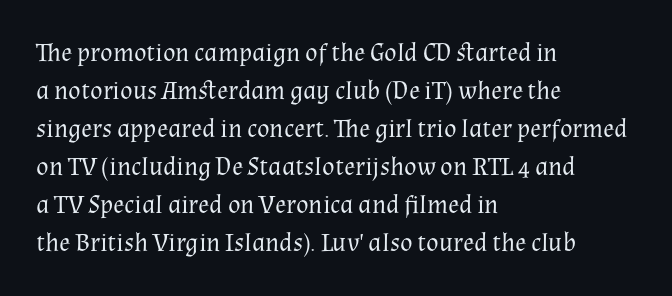
{"italic": "no", "bold": "no", "underline": "no", "align": "left", "line_spacing": "normal", "line_spacing_ratio": 1.46, "letter_spacing": "normal", "letter_spacing_em": 0.0, "glyph_px": 26}
